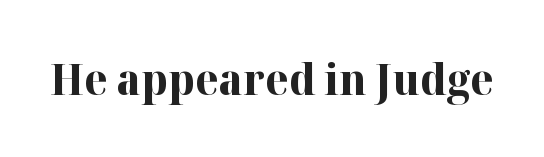
Q: Is the text bold? A: Yes.
Q: Is the text italic (slanted)? A: No, it is upright.
Q: Is the typeface a serif or a sans-serif typeface? A: Serif.
Q: Is the text underlined? A: No.
Q: Is the spacing between letters normal or unusually wide? A: Normal.
Q: Width (condensed, normal, or wide)? A: Normal.
Q: Stroke contrast? A: High.
Q: x-height? A: Medium.
Q: Monospaced? A: No.
